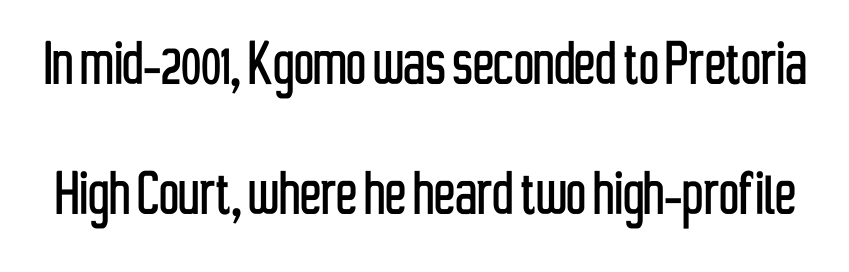
{"serif": "no", "italic": "no", "width": "condensed", "stroke_contrast": "low", "x_height": "medium", "monospaced": "no", "underline": "no", "line_spacing_ratio": 1.86, "letter_spacing": "normal", "letter_spacing_em": 0.0, "glyph_px": 70}
